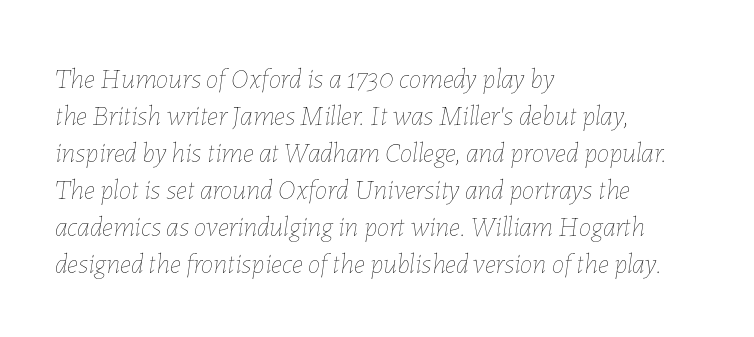
The image shows 28 px thin type, italic (leaning right); set left-aligned, normal line spacing (1.32x), normal letter spacing, not underlined; low stroke contrast and a medium x-height.
